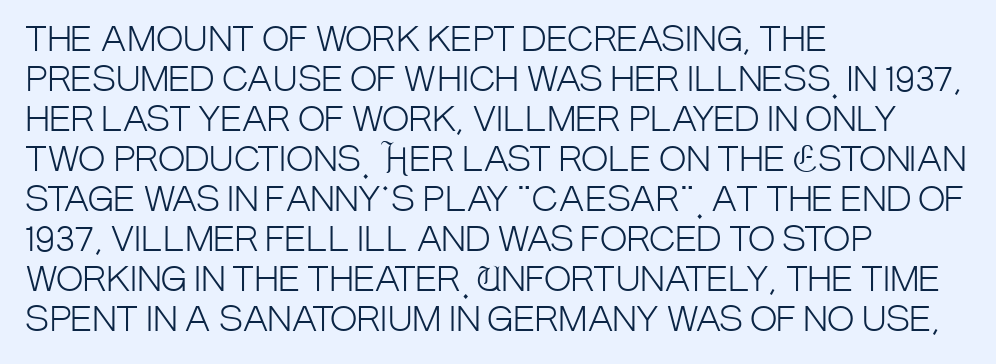
The image shows 33 px light, condensed sans-serif type, upright; set left-aligned, line spacing 1.21x, normal letter spacing, not underlined; low stroke contrast and a large x-height.
